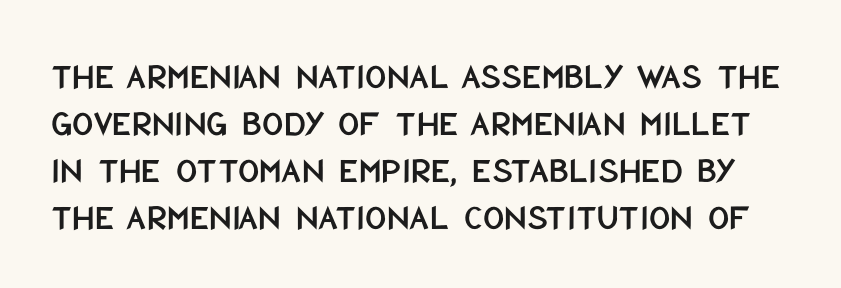
The image shows 37 px condensed sans-serif type, upright; set normal line spacing (1.27x), normal letter spacing, not underlined; low stroke contrast and a large x-height.
